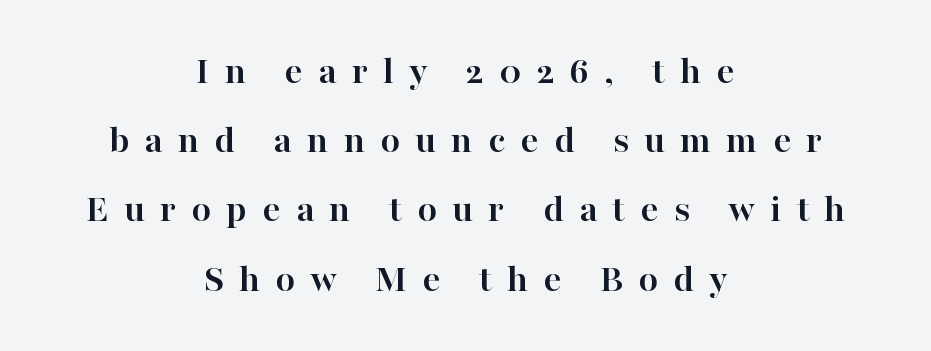
The text block is weighted toward neither margin, spreading evenly from the middle. This rendering features lettering with no underline. Does the weight exceed regular? Yes, all the way to bold. This rendering widens character spacing well past its baseline value.
